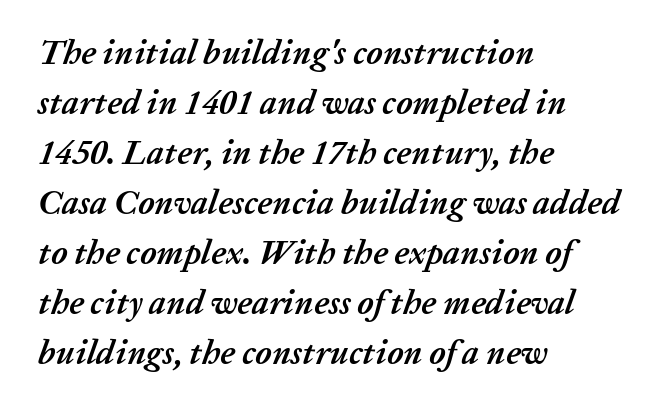
Q: Is the text bold? A: Yes.
Q: Is the text italic (slanted)? A: Yes, it leans right by about 20 degrees.
Q: Is the text underlined? A: No.
Q: How is the paragraph aligned? A: Left-aligned.
Q: Is the spacing between letters normal or unusually wide? A: Normal.
Q: Is the spacing between lines tight, normal or loose? A: Normal.
Q: Width (condensed, normal, or wide)? A: Normal.
Q: Stroke contrast? A: Low.
Q: x-height? A: Medium.
Q: Monospaced? A: No.
